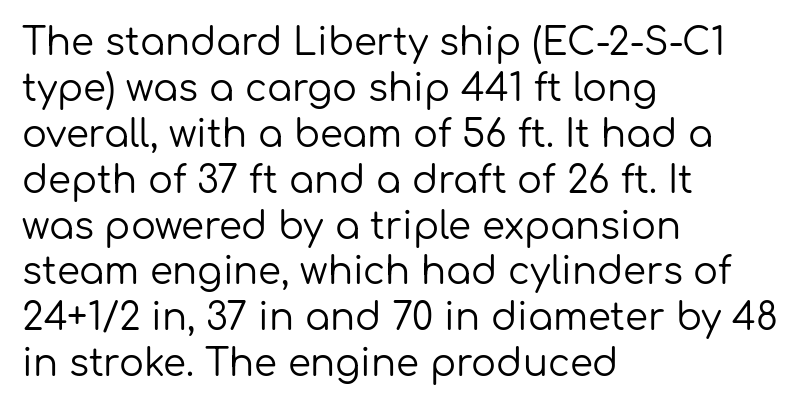
The image shows 37 px regular-weight sans-serif type, upright; set left-aligned, line spacing 1.24x, normal letter spacing, not underlined; low stroke contrast and a medium x-height.
